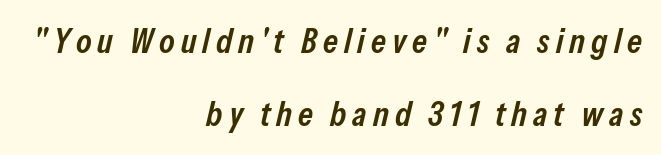
Q: Is the text bold? A: Semi-bold.
Q: Is the text italic (slanted)? A: Yes, it leans right by about 13 degrees.
Q: Is the text underlined? A: No.
Q: How is the paragraph aligned? A: Right-aligned.
Q: Is the spacing between lines tight, normal or loose? A: Loose.
Q: Width (condensed, normal, or wide)? A: Condensed.
Q: Stroke contrast? A: Low.
Q: x-height? A: Medium.
Q: Monospaced? A: No.
